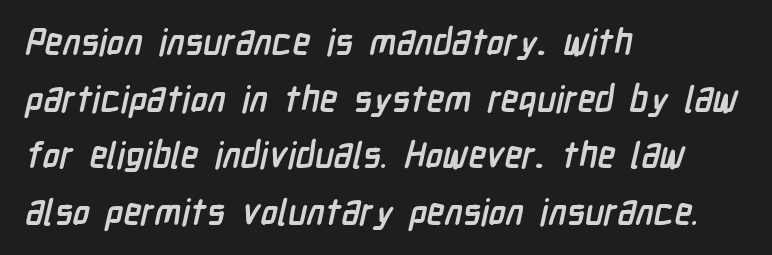
{"serif": "no", "bold": "yes", "weight": "semibold", "width": "condensed", "stroke_contrast": "low", "x_height": "medium", "monospaced": "no", "underline": "no", "align": "left", "line_spacing": "normal", "line_spacing_ratio": 1.57, "letter_spacing": "normal", "letter_spacing_em": 0.0, "glyph_px": 36}
